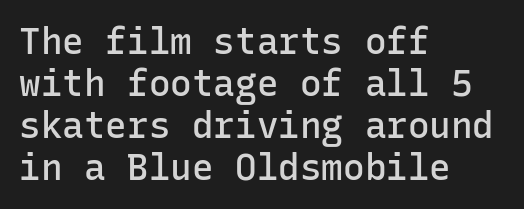
{"serif": "no", "italic": "no", "bold": "semi", "weight": "semibold", "width": "normal", "stroke_contrast": "low", "x_height": "medium", "monospaced": "yes", "underline": "no", "align": "left", "line_spacing_ratio": 1.17, "letter_spacing": "normal", "letter_spacing_em": 0.0, "glyph_px": 36}
